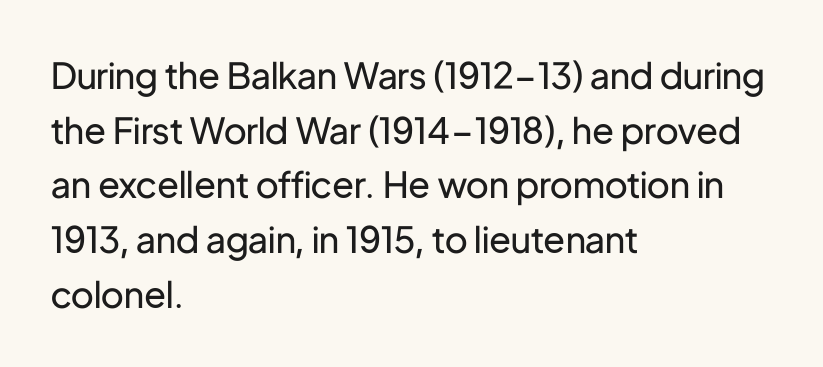
{"serif": "no", "italic": "no", "bold": "no", "weight": "regular", "width": "normal", "stroke_contrast": "low", "x_height": "medium", "monospaced": "no", "underline": "no", "align": "left", "line_spacing": "normal", "line_spacing_ratio": 1.52, "letter_spacing": "normal", "letter_spacing_em": 0.0, "glyph_px": 36}
